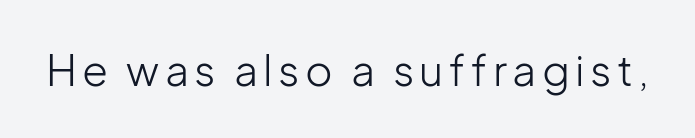
The lettering holds an erect, upright posture throughout. The letters look calm and open, with moderate or lighter stems. The zone under the glyphs is completely vacant. Think of a printed novel: that variable character pitch is what you see here. Type style note: lacks serifs.
